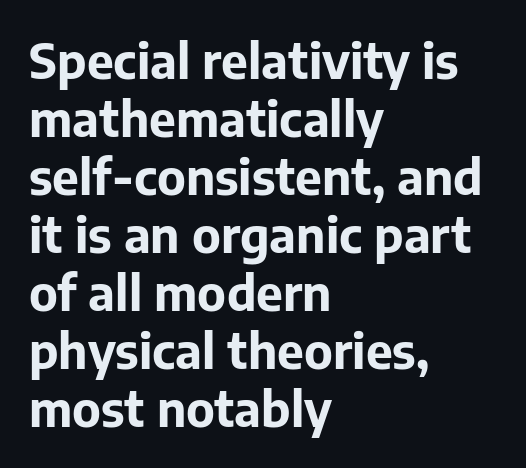
The image shows 48 px bold sans-serif type, upright; set left-aligned, line spacing 1.21x, normal letter spacing, not underlined; low stroke contrast and a medium x-height.
